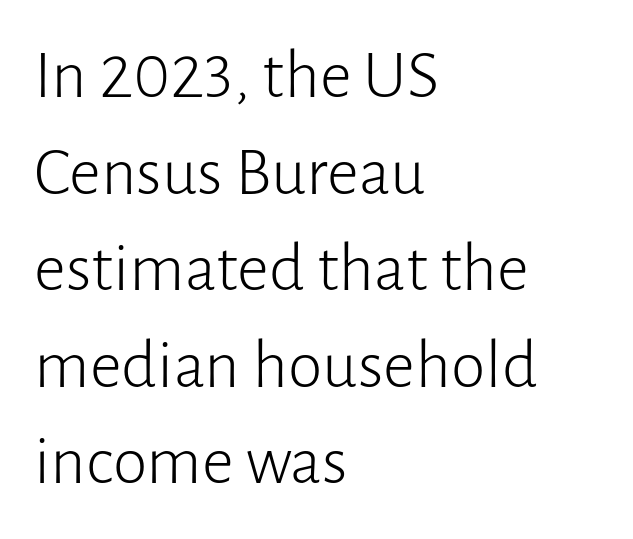
The image shows 70 px light sans-serif type, upright; set left-aligned, normal line spacing (1.38x), normal letter spacing, not underlined; low stroke contrast and a medium x-height.
